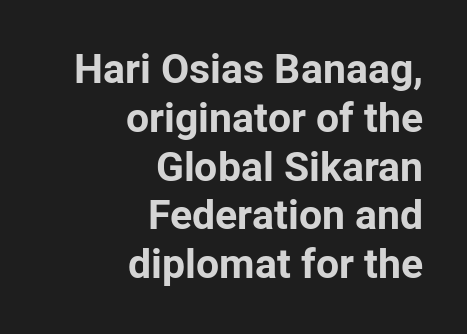
The image shows 41 px bold sans-serif type, upright; set right-aligned, line spacing 1.19x, normal letter spacing, not underlined; low stroke contrast and a medium x-height.
